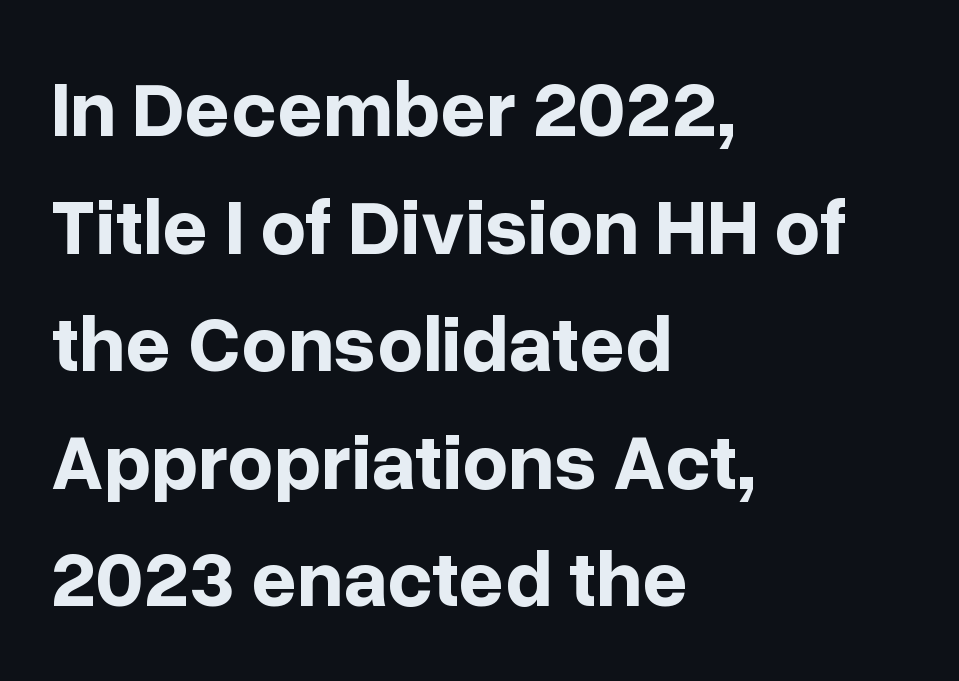
{"serif": "no", "italic": "no", "bold": "yes", "weight": "bold", "width": "normal", "stroke_contrast": "low", "x_height": "medium", "monospaced": "no", "underline": "no", "align": "left", "line_spacing": "normal", "line_spacing_ratio": 1.47, "letter_spacing": "normal", "letter_spacing_em": 0.0, "glyph_px": 80}
